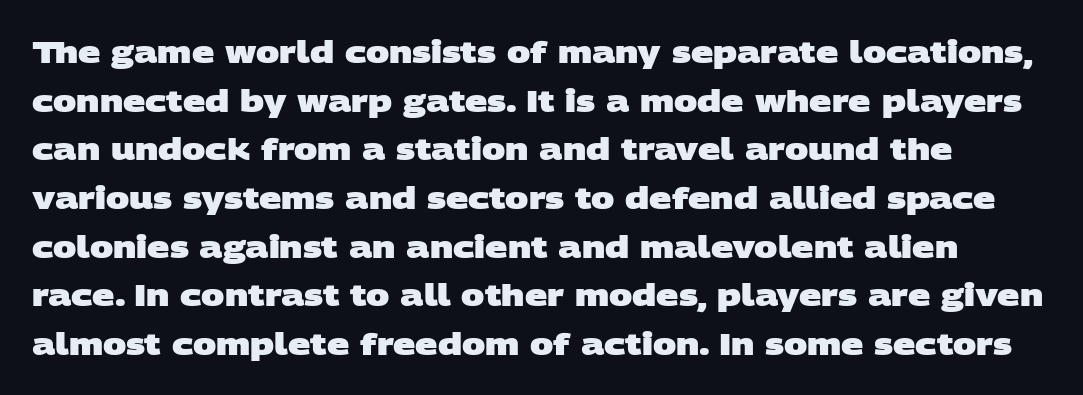
The image shows 31 px heavy, wide sans-serif type; set normal line spacing (1.57x), normal letter spacing, not underlined; low stroke contrast and a large x-height.
